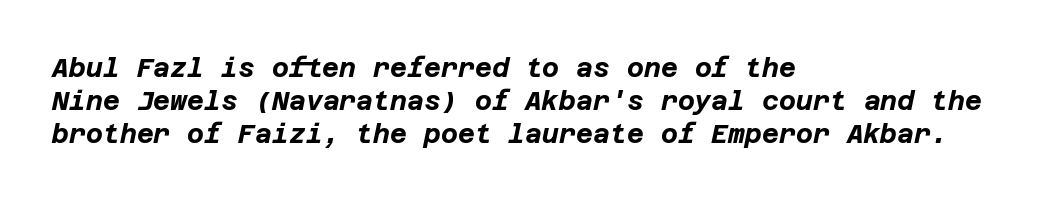
Q: Is the text bold? A: Yes.
Q: Is the text italic (slanted)? A: Yes, it leans right by about 12 degrees.
Q: Is the text underlined? A: No.
Q: How is the paragraph aligned? A: Left-aligned.
Q: Is the spacing between letters normal or unusually wide? A: Normal.
Q: Is the spacing between lines tight, normal or loose? A: Normal.
